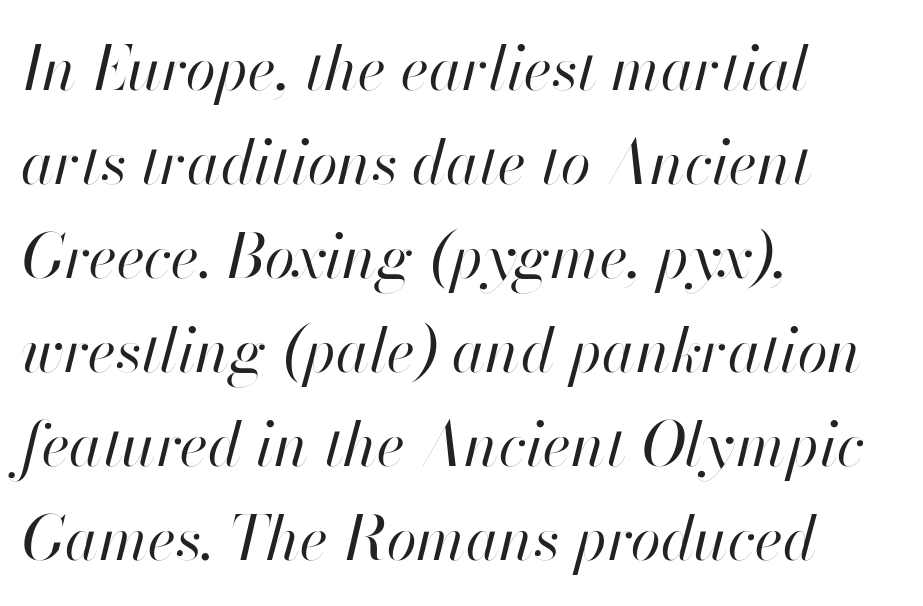
The image shows 61 px regular-weight type, italic (leaning right); set left-aligned, normal line spacing (1.54x), normal letter spacing, not underlined; high stroke contrast and a small x-height.
